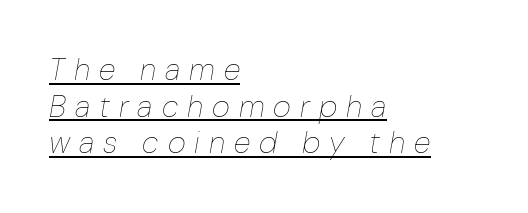
The image shows 31 px thin type, italic (leaning right); set left-aligned, line spacing 1.18x, unusually wide letter spacing (+0.29 em), underlined; low stroke contrast and a medium x-height.
